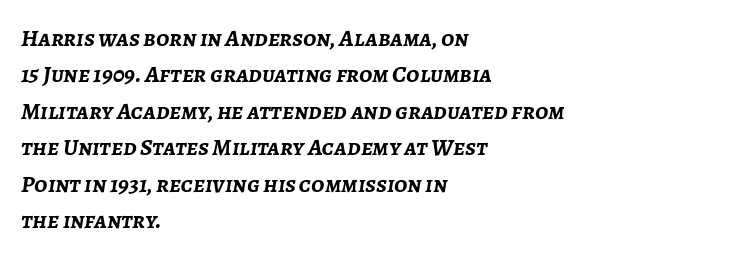
The image shows 24 px bold type, italic (leaning right); set left-aligned, normal line spacing (1.52x), normal letter spacing, not underlined.
